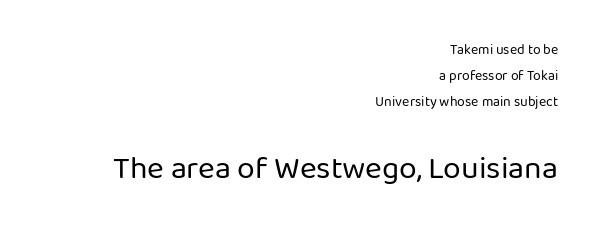
Q: Is the text bold? A: No.
Q: Is the text italic (slanted)? A: No, it is upright.
Q: Is the typeface a serif or a sans-serif typeface? A: Sans-serif.
Q: Is the text underlined? A: No.
Q: How is the paragraph aligned? A: Right-aligned.
Q: Is the spacing between letters normal or unusually wide? A: Normal.
Q: Which block of text is set in a larger size, the first (top) or the second (bottom)? A: The second (bottom) one.
Q: Width (condensed, normal, or wide)? A: Normal.
Q: Stroke contrast? A: Low.
Q: x-height? A: Medium.
Q: Monospaced? A: No.
